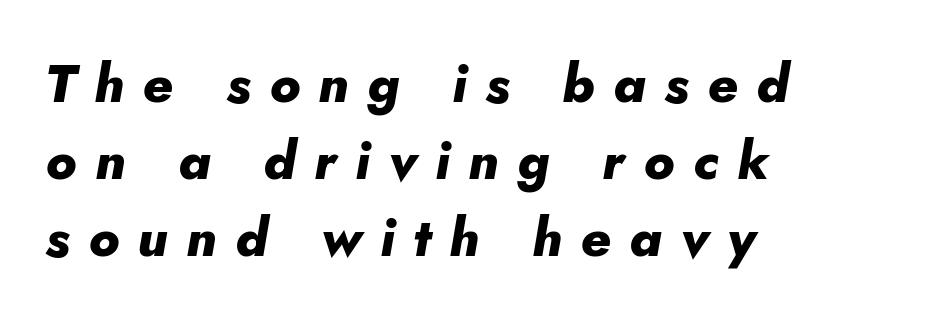
The image shows 53 px heavy type, italic (leaning right); set left-aligned, normal line spacing (1.45x), unusually wide letter spacing (+0.35 em), not underlined; low stroke contrast and a small x-height.
